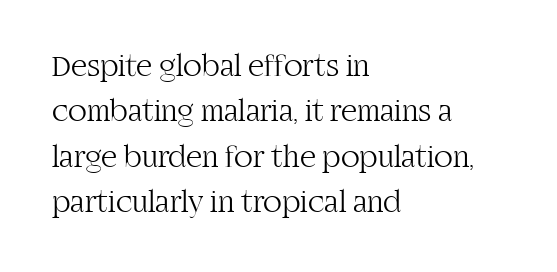
The image shows 31 px light serif type, upright; set left-aligned, normal line spacing (1.46x), normal letter spacing, not underlined; high stroke contrast and a large x-height.
